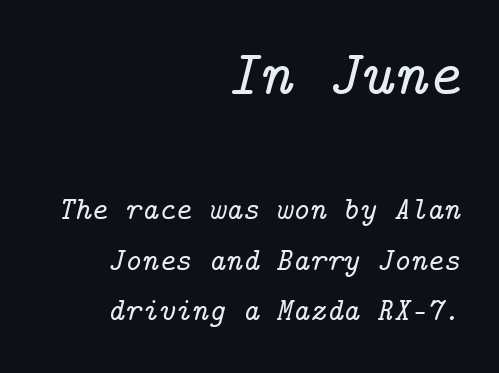
The image shows 64 px serif type, italic (leaning right); set right-aligned, normal line spacing (1.58x), normal letter spacing, not underlined; the first (top) block is 2.0x larger; low stroke contrast and a medium x-height.
